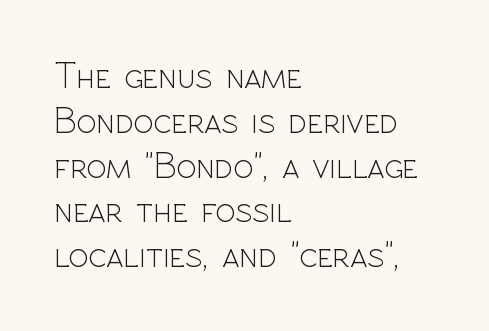
A typesetter would call this zero additional tracking. Varying glyph widths throughout — classic text-font behaviour. Caption: face not bold, strokes unweighted. Descender tails drop into unmarked territory.
